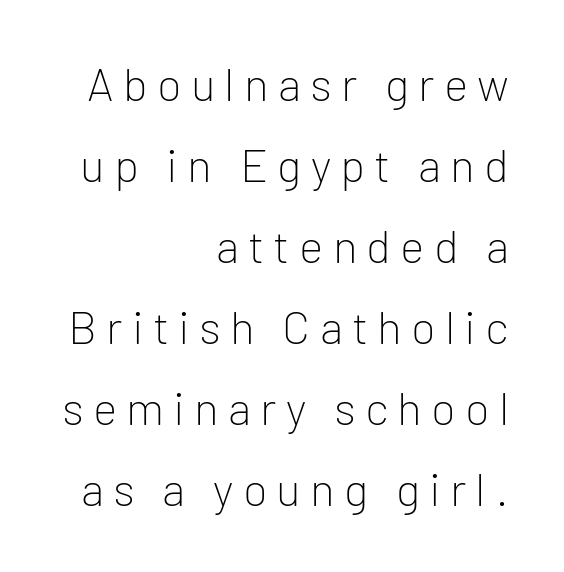
Q: Is the text bold? A: No.
Q: Is the text italic (slanted)? A: No, it is upright.
Q: Is the typeface a serif or a sans-serif typeface? A: Sans-serif.
Q: Is the text underlined? A: No.
Q: How is the paragraph aligned? A: Right-aligned.
Q: Is the spacing between letters normal or unusually wide? A: Unusually wide.
Q: Width (condensed, normal, or wide)? A: Normal.
Q: Stroke contrast? A: Low.
Q: x-height? A: Medium.
Q: Monospaced? A: No.
